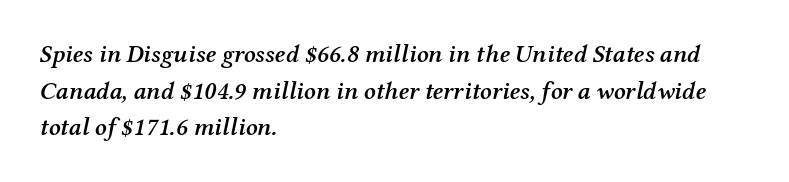
The image shows 25 px text type, italic (leaning right); set left-aligned, normal line spacing (1.47x), normal letter spacing, not underlined.
